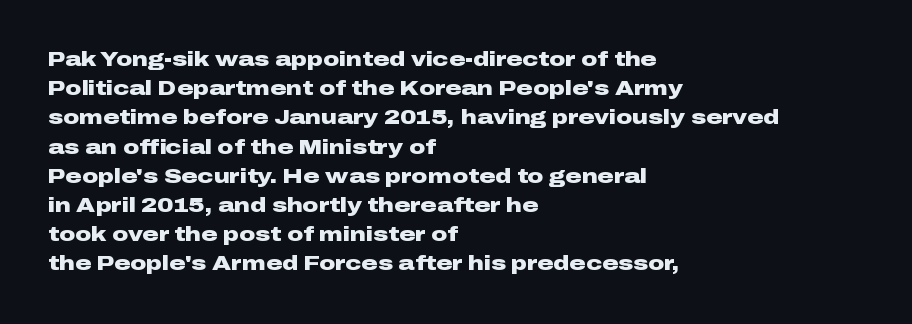
Q: Is the text bold? A: Yes.
Q: Is the text italic (slanted)? A: No, it is upright.
Q: Is the text underlined? A: No.
Q: How is the paragraph aligned? A: Left-aligned.
Q: Is the spacing between letters normal or unusually wide? A: Normal.
Q: Is the spacing between lines tight, normal or loose? A: Normal.
